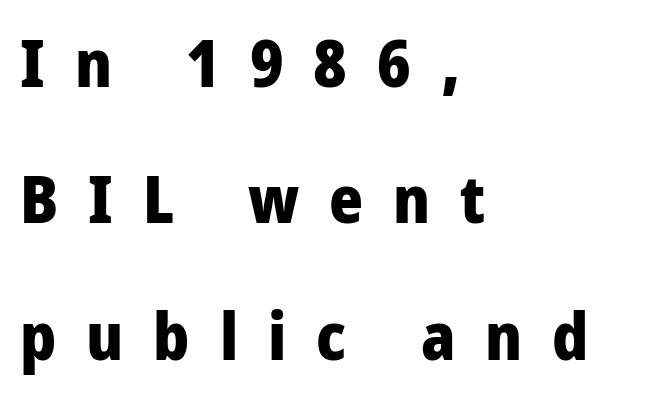
The rendering anchors every line to the left-hand side. Type without underlining. Vertically, the passage feels expansive, rows floating well apart. Weight check: bold — yes, fully. Check where the strokes stop: nothing finishes them off — pure sans.
